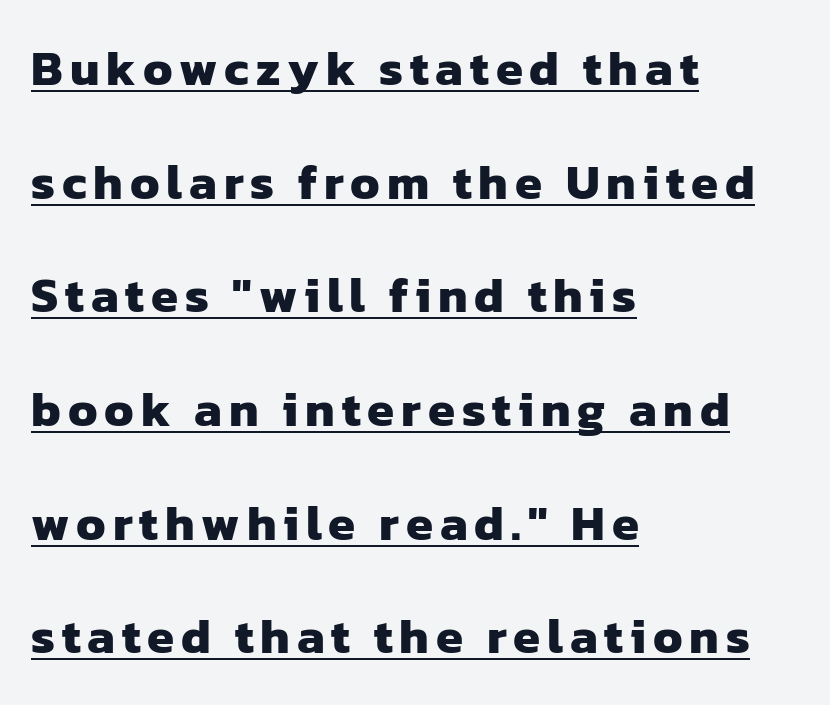
The image shows 49 px heavy sans-serif type; set left-aligned, loose line spacing (2.32x), underlined; low stroke contrast and a medium x-height.
